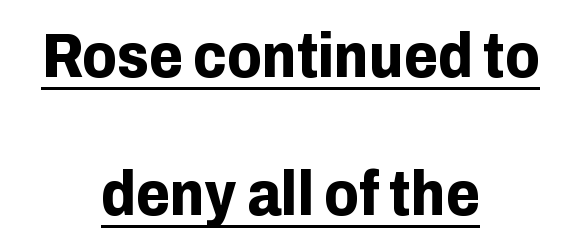
Q: Is the text bold? A: Yes.
Q: Is the text italic (slanted)? A: No, it is upright.
Q: Is the typeface a serif or a sans-serif typeface? A: Sans-serif.
Q: Is the text underlined? A: Yes.
Q: How is the paragraph aligned? A: Centered.
Q: Is the spacing between letters normal or unusually wide? A: Normal.
Q: Is the spacing between lines tight, normal or loose? A: Loose.
Q: Width (condensed, normal, or wide)? A: Normal.
Q: Stroke contrast? A: Low.
Q: x-height? A: Medium.
Q: Monospaced? A: No.
